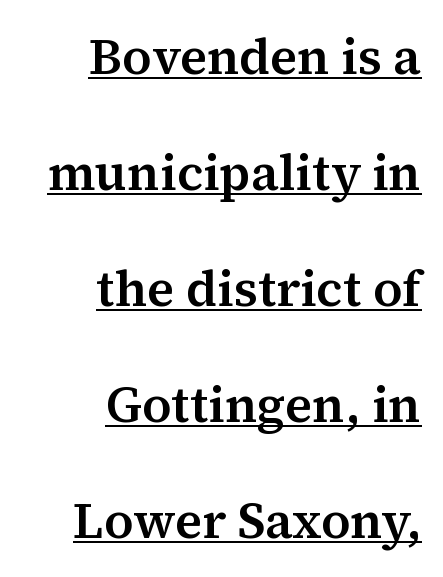
Q: Is the text italic (slanted)? A: No, it is upright.
Q: Is the typeface a serif or a sans-serif typeface? A: Serif.
Q: Is the text underlined? A: Yes.
Q: How is the paragraph aligned? A: Right-aligned.
Q: Is the spacing between letters normal or unusually wide? A: Normal.
Q: Is the spacing between lines tight, normal or loose? A: Loose.
Q: Width (condensed, normal, or wide)? A: Normal.
Q: Stroke contrast? A: Medium.
Q: x-height? A: Medium.
Q: Monospaced? A: No.
